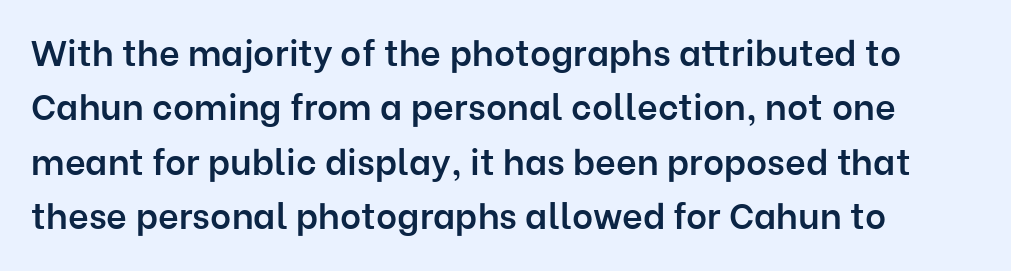
{"serif": "no", "italic": "no", "bold": "semi", "weight": "semibold", "width": "normal", "stroke_contrast": "low", "x_height": "medium", "monospaced": "no", "underline": "no", "line_spacing": "normal", "line_spacing_ratio": 1.51, "letter_spacing": "normal", "letter_spacing_em": 0.0, "glyph_px": 36}
